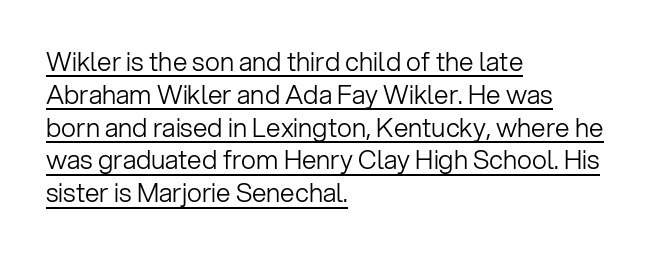
Q: Is the text bold? A: No.
Q: Is the text italic (slanted)? A: No, it is upright.
Q: Is the text underlined? A: Yes.
Q: How is the paragraph aligned? A: Left-aligned.
Q: Is the spacing between letters normal or unusually wide? A: Normal.
Q: Is the spacing between lines tight, normal or loose? A: Normal.
